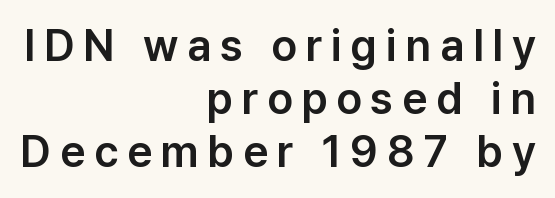
Spacing between characters has been opened up far beyond the box default. Unmarked baselines from the first word to the last. Note the varied advance widths — an 'i' is clearly narrower than an 'm'. Designer's note — italics off, roman on.
